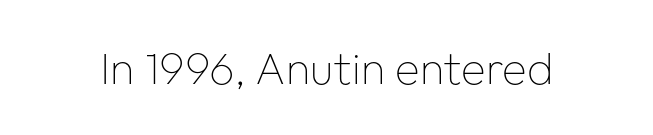
{"serif": "no", "italic": "no", "bold": "no", "weight": "thin", "width": "normal", "stroke_contrast": "low", "x_height": "medium", "monospaced": "no", "underline": "no", "letter_spacing": "normal", "letter_spacing_em": 0.0, "glyph_px": 45}
